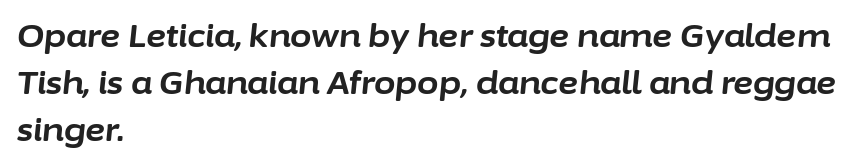
The image shows 31 px bold type, italic (leaning right); set left-aligned, normal line spacing (1.51x), normal letter spacing, not underlined; low stroke contrast and a medium x-height.
